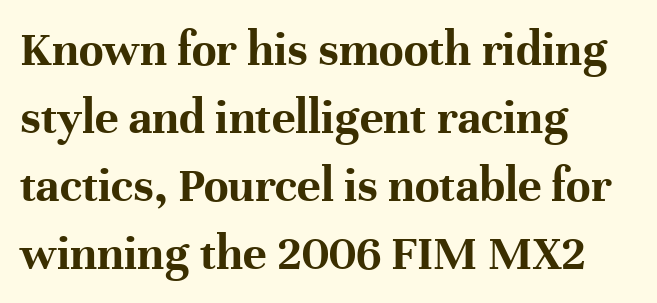
{"serif": "yes", "italic": "no", "bold": "yes", "weight": "bold", "width": "normal", "stroke_contrast": "high", "x_height": "medium", "monospaced": "no", "underline": "no", "align": "left", "line_spacing": "normal", "line_spacing_ratio": 1.36, "letter_spacing": "normal", "letter_spacing_em": 0.0, "glyph_px": 50}
